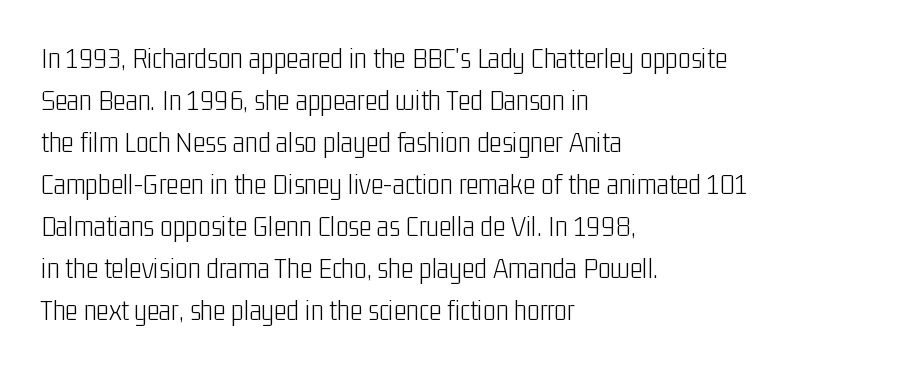
Q: Is the text bold? A: No.
Q: Is the text italic (slanted)? A: No, it is upright.
Q: Is the typeface a serif or a sans-serif typeface? A: Sans-serif.
Q: Is the text underlined? A: No.
Q: How is the paragraph aligned? A: Left-aligned.
Q: Is the spacing between letters normal or unusually wide? A: Normal.
Q: Is the spacing between lines tight, normal or loose? A: Normal.
Q: Width (condensed, normal, or wide)? A: Condensed.
Q: Stroke contrast? A: Low.
Q: x-height? A: Medium.
Q: Monospaced? A: No.
